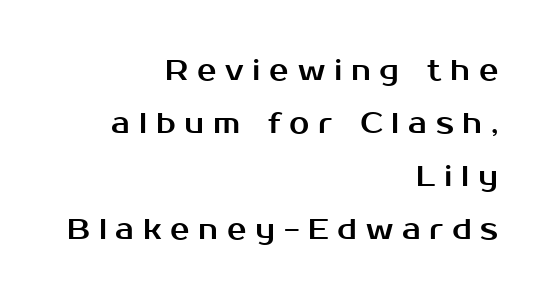
The typesetter chose a ragged-left arrangement here. Check where the strokes stop: nothing finishes them off — pure sans. Is there any slant? The stems are plumb. Do the characters align in a grid? No, the font is proportional.
